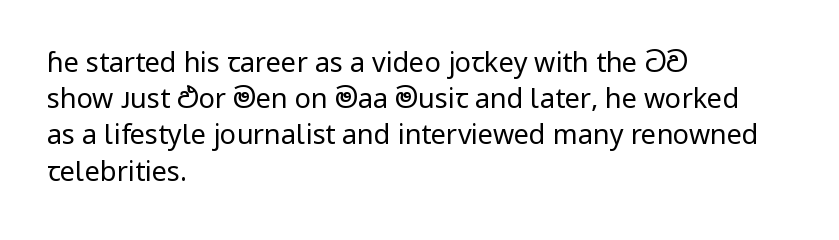
{"italic": "no", "bold": "no", "underline": "no", "align": "left", "line_spacing": "normal", "line_spacing_ratio": 1.34, "letter_spacing": "normal", "letter_spacing_em": 0.0, "glyph_px": 27}
